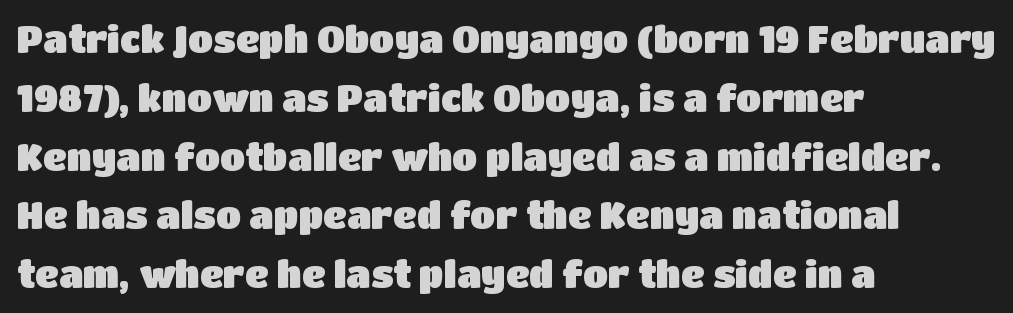
Q: Is the text italic (slanted)? A: No, it is upright.
Q: Is the typeface a serif or a sans-serif typeface? A: Sans-serif.
Q: Is the text underlined? A: No.
Q: How is the paragraph aligned? A: Left-aligned.
Q: Is the spacing between letters normal or unusually wide? A: Normal.
Q: Is the spacing between lines tight, normal or loose? A: Normal.
Q: Width (condensed, normal, or wide)? A: Normal.
Q: Stroke contrast? A: Low.
Q: x-height? A: Large.
Q: Monospaced? A: No.
